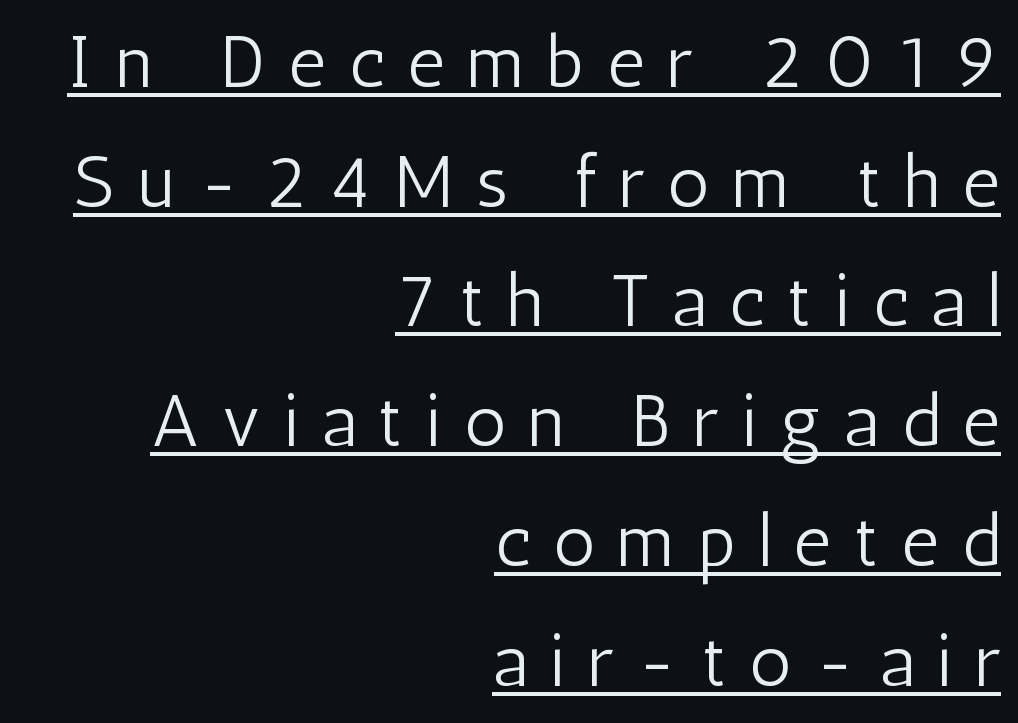
{"serif": "no", "italic": "no", "bold": "no", "weight": "light", "width": "condensed", "stroke_contrast": "low", "x_height": "medium", "monospaced": "no", "underline": "yes", "align": "right", "line_spacing": "normal", "line_spacing_ratio": 1.64, "letter_spacing": "wide", "letter_spacing_em": 0.31, "glyph_px": 73}
